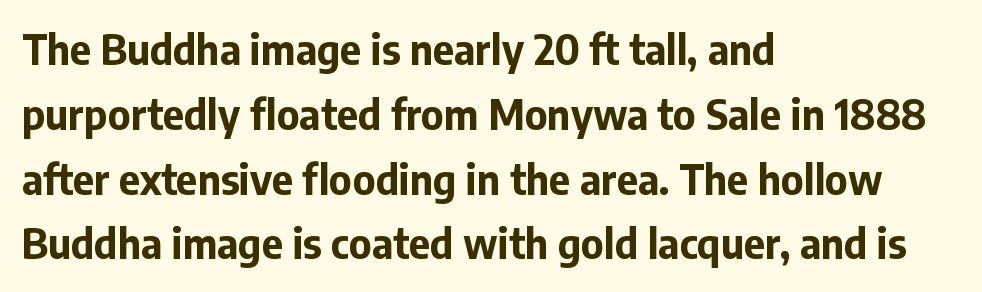
This rendering features lettering with no underline. Here the designer chose a conventional face with non-uniform glyph widths. The letterforms sit shoulder to shoulder at normal distance. The passage is arranged the way most books set body copy — flush left.
